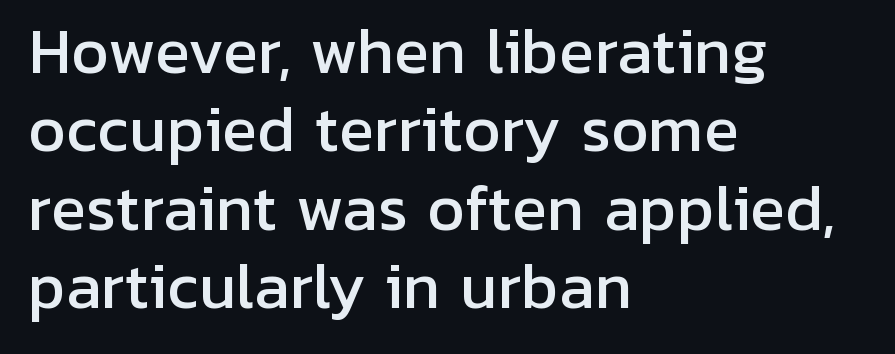
Q: Is the text italic (slanted)? A: No, it is upright.
Q: Is the typeface a serif or a sans-serif typeface? A: Sans-serif.
Q: Is the text underlined? A: No.
Q: How is the paragraph aligned? A: Left-aligned.
Q: Is the spacing between letters normal or unusually wide? A: Normal.
Q: Is the spacing between lines tight, normal or loose? A: Normal.
Q: Width (condensed, normal, or wide)? A: Normal.
Q: Stroke contrast? A: Low.
Q: x-height? A: Medium.
Q: Monospaced? A: No.
